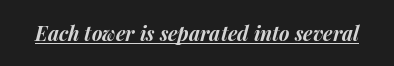
The image shows 20 px bold type, italic (leaning right); set normal letter spacing, underlined.
